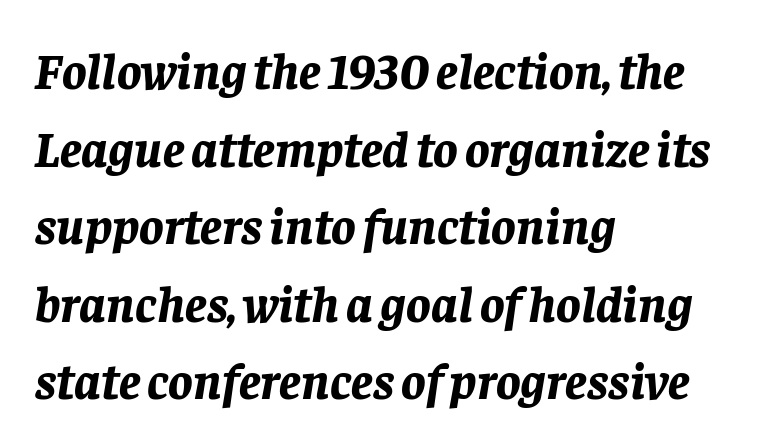
The image shows 51 px bold type, italic (leaning right); set left-aligned, normal line spacing (1.52x), normal letter spacing, not underlined; low stroke contrast and a large x-height.
